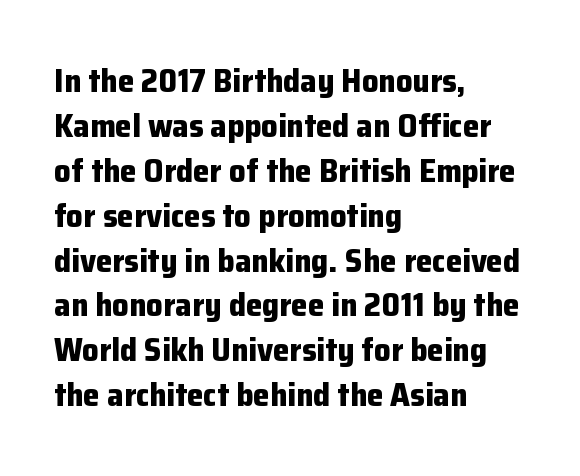
Q: Is the text bold? A: Yes.
Q: Is the text italic (slanted)? A: No, it is upright.
Q: Is the typeface a serif or a sans-serif typeface? A: Sans-serif.
Q: Is the text underlined? A: No.
Q: How is the paragraph aligned? A: Left-aligned.
Q: Is the spacing between letters normal or unusually wide? A: Normal.
Q: Is the spacing between lines tight, normal or loose? A: Normal.
Q: Width (condensed, normal, or wide)? A: Normal.
Q: Stroke contrast? A: Low.
Q: x-height? A: Medium.
Q: Monospaced? A: No.
